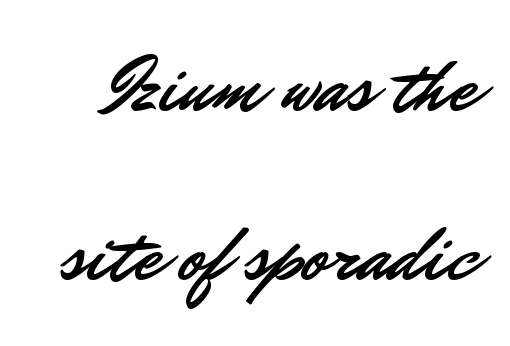
Nope, no serifs anywhere on these letters. Letters rest on an invisible, unmarked baseline. The letters advance in unequal steps, a hallmark of proportional type. Tracking here is standard; glyphs follow each other at the usual distance.
